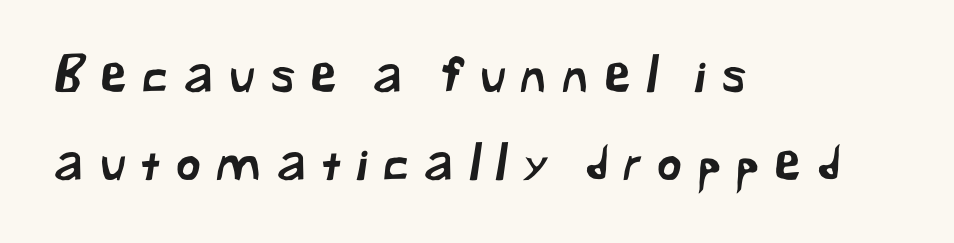
This sample has the flowing, uneven cadence of proportional lettering. Has an underline been added? It has not. Does the copy run flush right? No — it runs flush left. Spacing between characters has been opened up far beyond the box default. Regarding serifs, this sample does without them.
